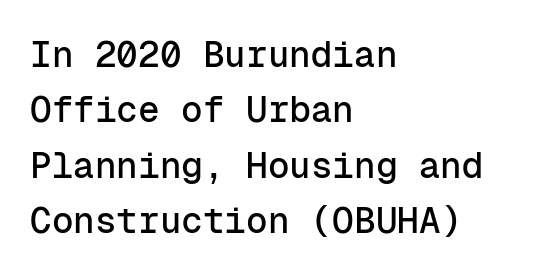
{"serif": "no", "italic": "no", "width": "normal", "stroke_contrast": "low", "x_height": "medium", "monospaced": "yes", "underline": "no", "align": "left", "line_spacing": "normal", "line_spacing_ratio": 1.54, "letter_spacing": "normal", "letter_spacing_em": 0.0, "glyph_px": 36}
